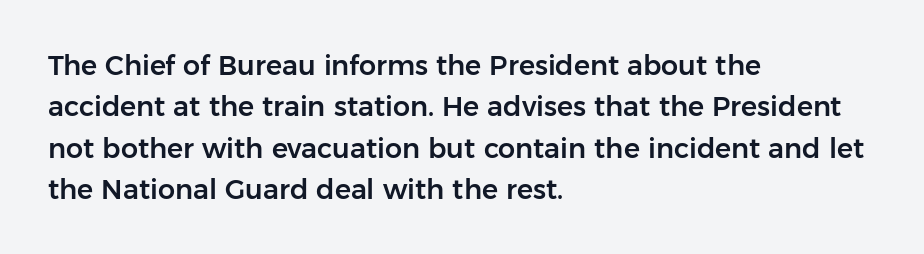
{"italic": "no", "underline": "no", "align": "left", "line_spacing": "normal", "line_spacing_ratio": 1.53, "letter_spacing": "normal", "letter_spacing_em": 0.0, "glyph_px": 27}
